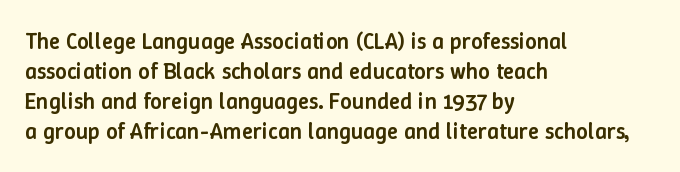
The image shows 23 px text type, upright; set left-aligned, normal line spacing (1.3x), normal letter spacing, not underlined.
